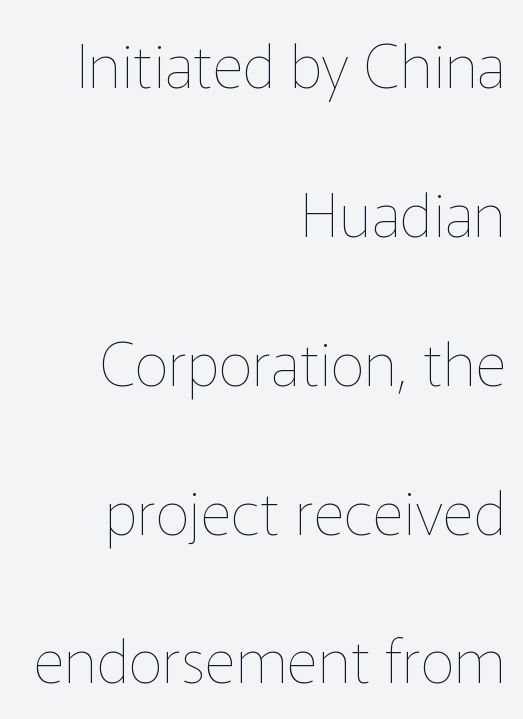
Q: Is the text bold? A: No.
Q: Is the text italic (slanted)? A: No, it is upright.
Q: Is the text underlined? A: No.
Q: How is the paragraph aligned? A: Right-aligned.
Q: Is the spacing between letters normal or unusually wide? A: Normal.
Q: Is the spacing between lines tight, normal or loose? A: Loose.
Q: Width (condensed, normal, or wide)? A: Normal.
Q: Stroke contrast? A: Low.
Q: x-height? A: Medium.
Q: Monospaced? A: No.
